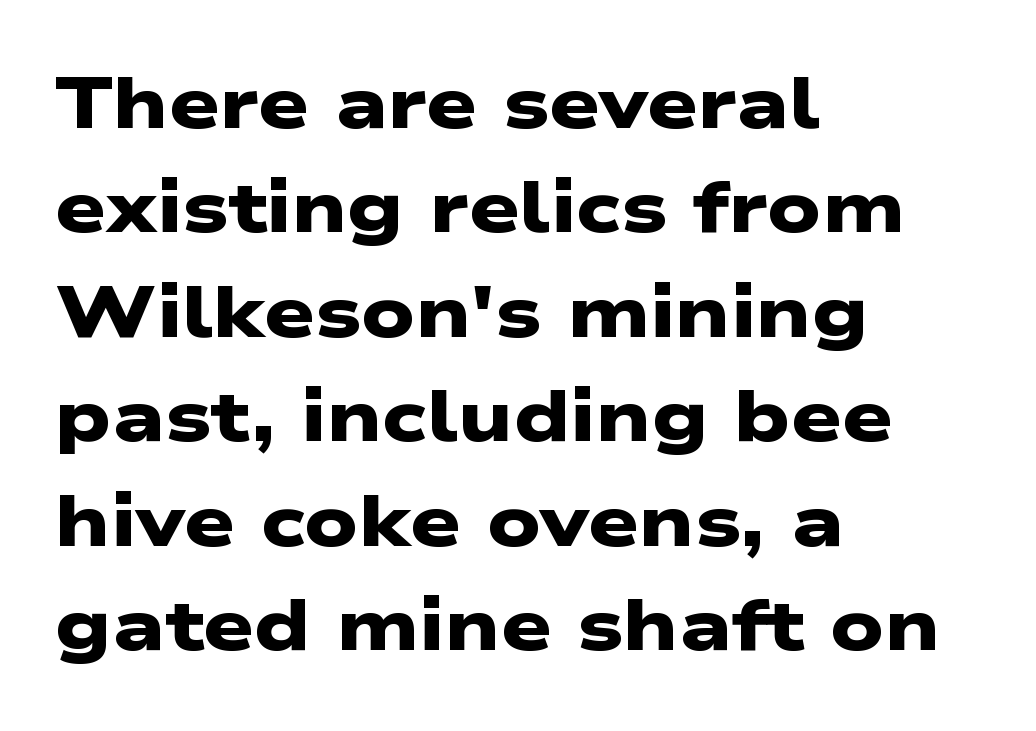
The typesetting leans heavy: a genuine bold. Horizontally, the lines are justified to the leading edge only. In terms of letterform style, serifs are entirely absent. Clear beneath every line of the passage. Nobody touched the tracking dial on this one.
